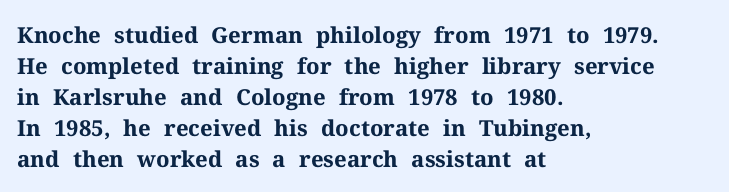
Q: Is the text bold? A: Yes.
Q: Is the text italic (slanted)? A: No, it is upright.
Q: Is the text underlined? A: No.
Q: How is the paragraph aligned? A: Left-aligned.
Q: Is the spacing between letters normal or unusually wide? A: Normal.
Q: Is the spacing between lines tight, normal or loose? A: Normal.
